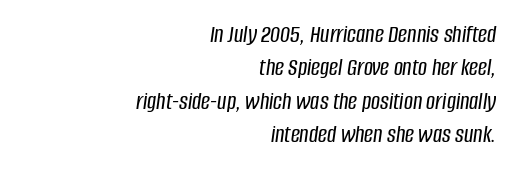
{"italic": "yes", "lean": "right", "slant_degrees": 8, "underline": "no", "align": "right", "line_spacing": "normal", "line_spacing_ratio": 1.34, "letter_spacing": "normal", "letter_spacing_em": 0.0, "glyph_px": 25}
